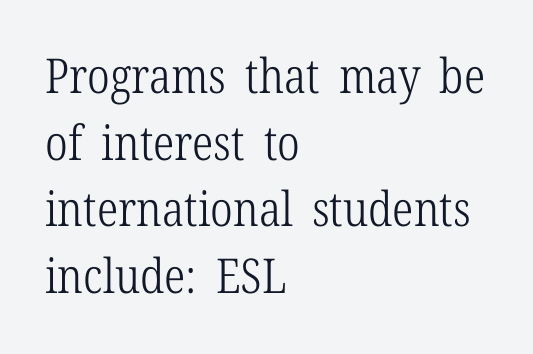
The image shows 48 px light, condensed serif type, upright; set left-aligned, normal line spacing (1.39x), normal letter spacing, not underlined; low stroke contrast and a medium x-height.
